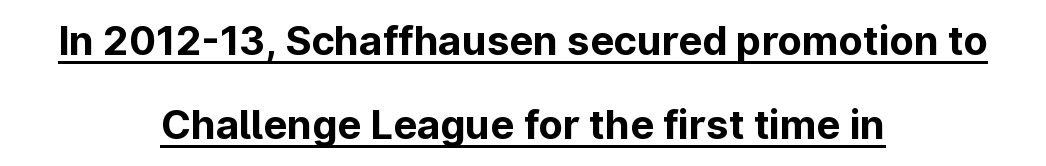
Q: Is the text bold? A: Yes.
Q: Is the text italic (slanted)? A: No, it is upright.
Q: Is the typeface a serif or a sans-serif typeface? A: Sans-serif.
Q: Is the text underlined? A: Yes.
Q: How is the paragraph aligned? A: Centered.
Q: Is the spacing between letters normal or unusually wide? A: Normal.
Q: Is the spacing between lines tight, normal or loose? A: Loose.
Q: Width (condensed, normal, or wide)? A: Normal.
Q: Stroke contrast? A: Low.
Q: x-height? A: Medium.
Q: Monospaced? A: No.
